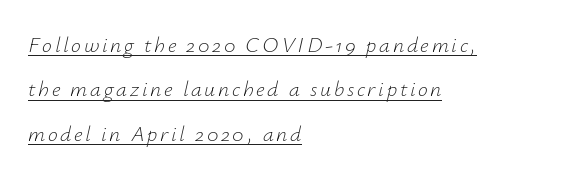
The image shows 22 px text type, italic (leaning right); set left-aligned, loose line spacing (2.02x), underlined.
